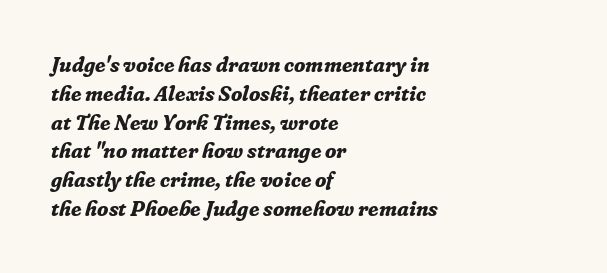
Posture: slanted. Only glyphs here, with clear space below each row. This sample is left-justified, so line endings fall wherever the words run out. The designer left line spacing at the default. The tracking reads as untouched default to a designer's eye.
